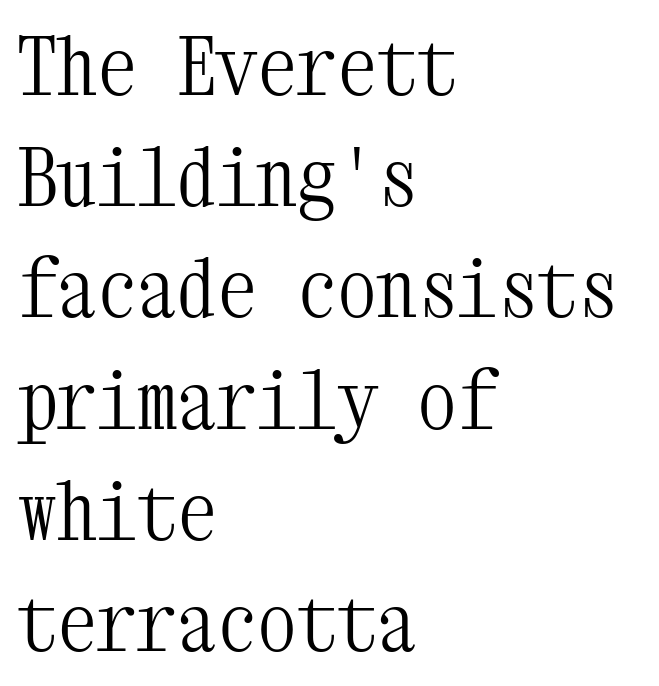
The image shows 80 px light, condensed serif type, upright, monospaced; set left-aligned, normal line spacing (1.39x), normal letter spacing, not underlined; medium stroke contrast and a medium x-height.
